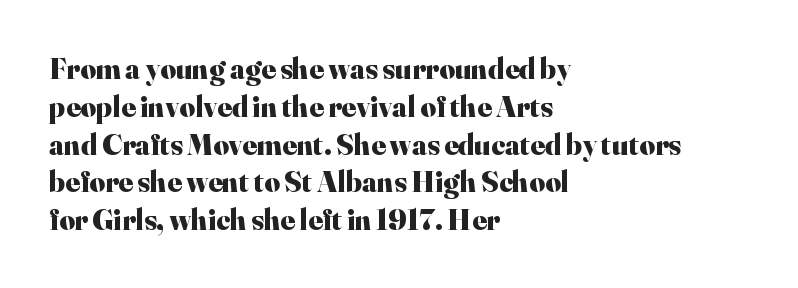
The image shows 30 px heavy serif type, upright; set left-aligned, normal line spacing (1.26x), normal letter spacing, not underlined; high stroke contrast and a small x-height.
